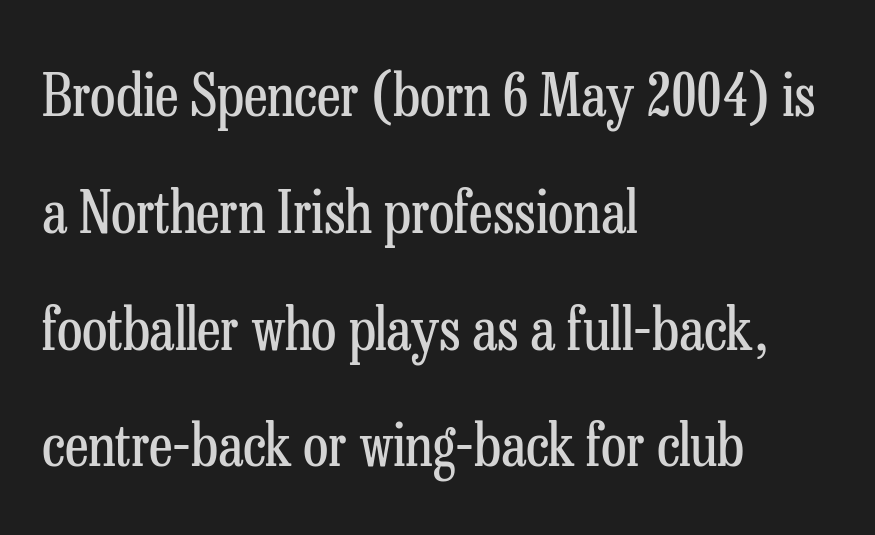
The image shows 59 px regular-weight, condensed serif type, upright; set left-aligned, loose line spacing (1.98x), normal letter spacing, not underlined; low stroke contrast and a medium x-height.
